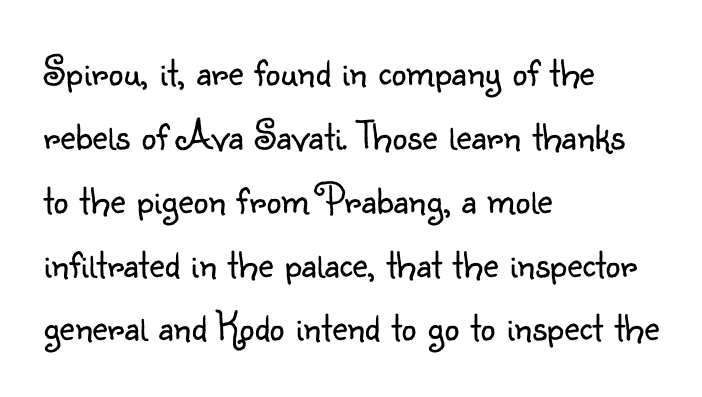
Posture: straight, roman, zero tilt. A student would call this left alignment; a typographer would say flush left, rag right. The letters carry no serifs — their stems end cleanly without finishing strokes. The strokes are not fattened; the text isn't bold.
